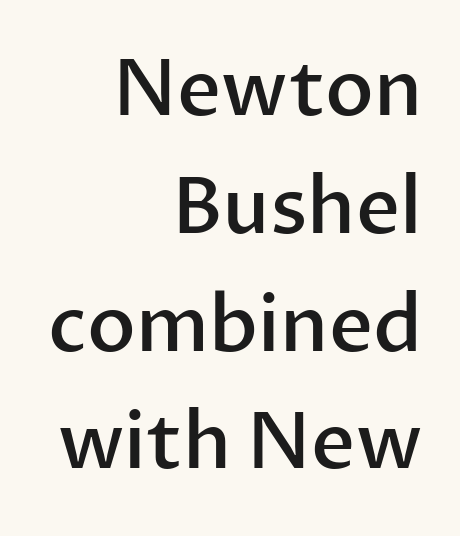
Note: no serifs on the glyphs. Type without underlining. How heavy is the stroke? Medium-heavy — a semibold, shy of bold. Compared with a flush-left layout, this one pins lines to the opposite, right side.
